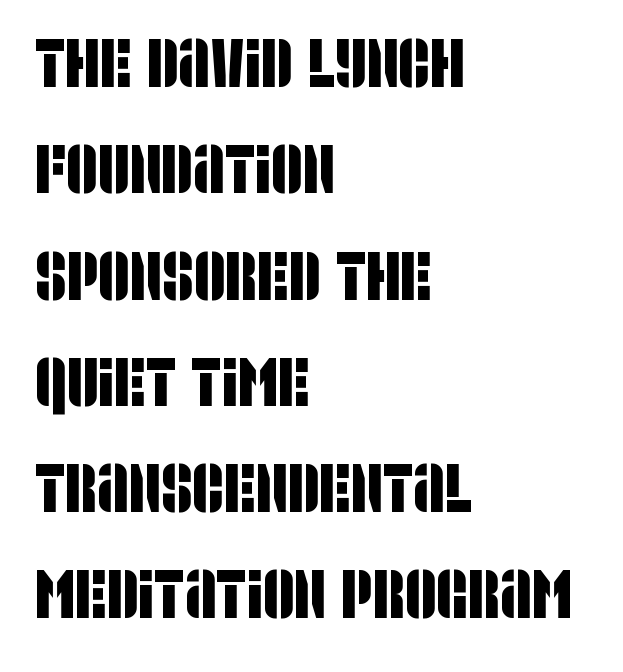
Grotesque or geometric, the face here clearly has no serifs. Is this a fixed-width face? No — the glyphs have proportional, varying widths. The horizontal fit of the characters is conventional and even. These lines stack with their left ends in a neat column.
